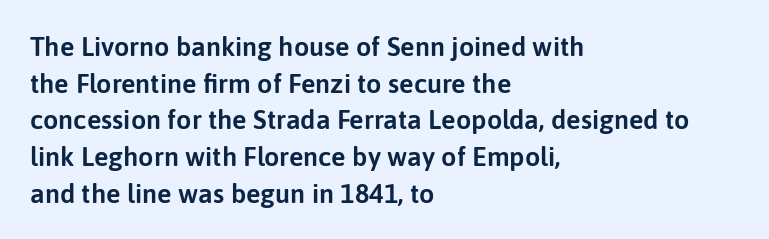
{"italic": "no", "underline": "no", "align": "left", "line_spacing": "normal", "line_spacing_ratio": 1.36, "letter_spacing": "normal", "letter_spacing_em": 0.0, "glyph_px": 27}
